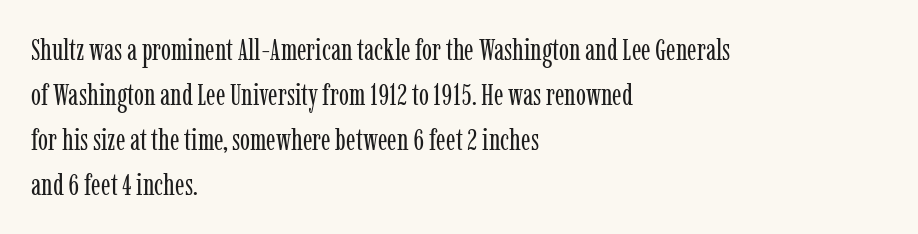
The image shows 30 px regular-weight, condensed serif type, upright; set left-aligned, normal line spacing (1.5x), normal letter spacing, not underlined; low stroke contrast and a medium x-height.
